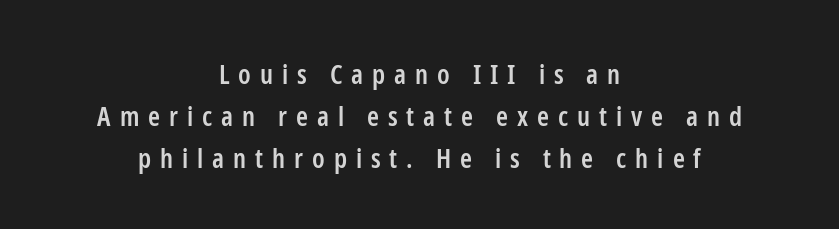
{"italic": "no", "bold": "semi", "underline": "no", "align": "center", "line_spacing": "normal", "line_spacing_ratio": 1.56, "letter_spacing": "wide", "letter_spacing_em": 0.33, "glyph_px": 27}
